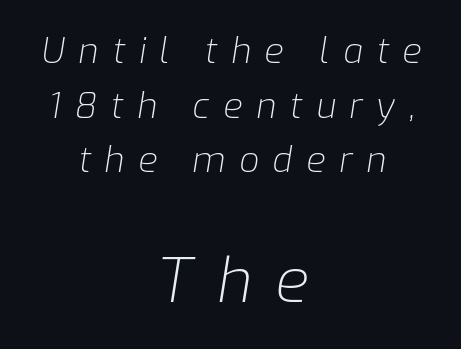
The image shows 61 px light type, italic (leaning right); set centered, normal line spacing (1.56x), unusually wide letter spacing (+0.39 em), not underlined; the second (bottom) block is 1.74x larger; low stroke contrast and a medium x-height.
